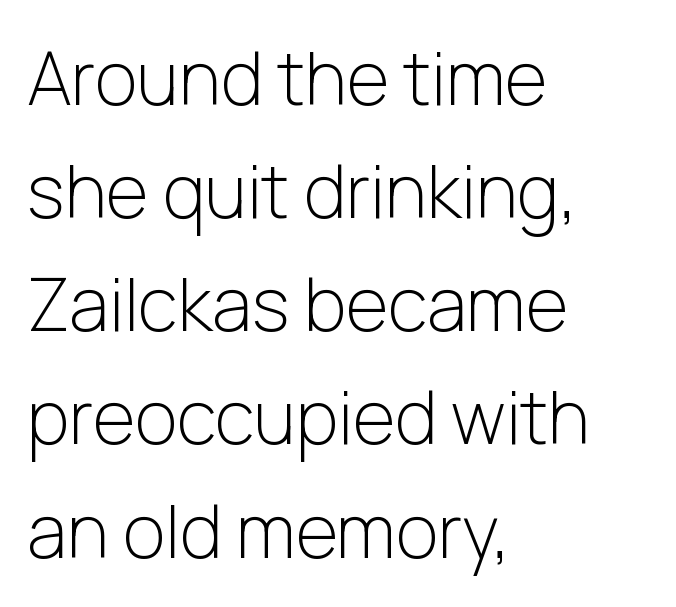
Every stem runs plumb, perpendicular to the baseline. Character widths vary here, with narrow letters taking less room than wide ones. All the whitespace from short lines collects on the right. The type family on display is of the sans-serif kind.
